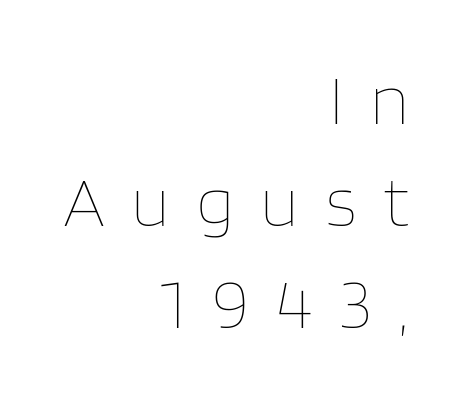
Q: Is the text bold? A: No.
Q: Is the text italic (slanted)? A: No, it is upright.
Q: Is the text underlined? A: No.
Q: How is the paragraph aligned? A: Right-aligned.
Q: Is the spacing between letters normal or unusually wide? A: Unusually wide.
Q: Is the spacing between lines tight, normal or loose? A: Normal.
Q: Width (condensed, normal, or wide)? A: Normal.
Q: Stroke contrast? A: Low.
Q: x-height? A: Large.
Q: Monospaced? A: No.
